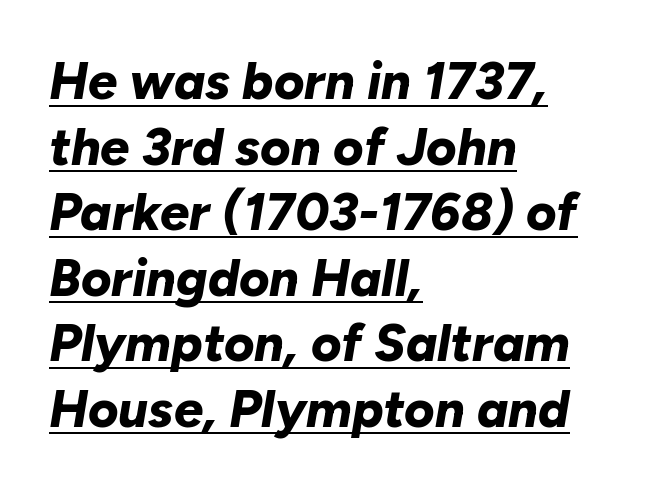
Q: Is the text bold? A: Yes.
Q: Is the text italic (slanted)? A: Yes, it leans right by about 10 degrees.
Q: Is the text underlined? A: Yes.
Q: How is the paragraph aligned? A: Left-aligned.
Q: Is the spacing between letters normal or unusually wide? A: Normal.
Q: Is the spacing between lines tight, normal or loose? A: Normal.
Q: Width (condensed, normal, or wide)? A: Normal.
Q: Stroke contrast? A: Low.
Q: x-height? A: Medium.
Q: Monospaced? A: No.
